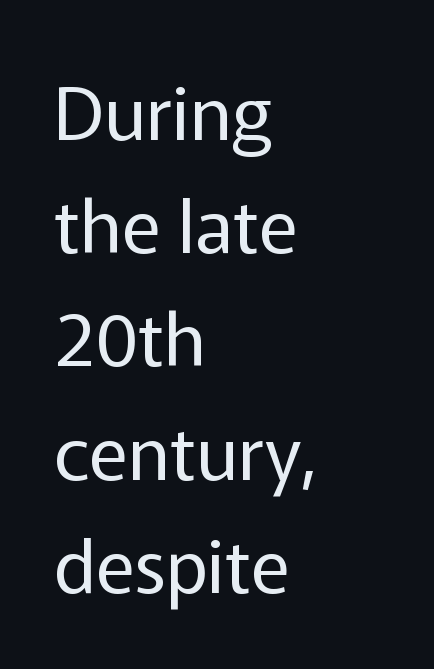
Q: Is the text bold? A: No.
Q: Is the text italic (slanted)? A: No, it is upright.
Q: Is the typeface a serif or a sans-serif typeface? A: Sans-serif.
Q: Is the text underlined? A: No.
Q: How is the paragraph aligned? A: Left-aligned.
Q: Is the spacing between letters normal or unusually wide? A: Normal.
Q: Is the spacing between lines tight, normal or loose? A: Normal.
Q: Width (condensed, normal, or wide)? A: Normal.
Q: Stroke contrast? A: Low.
Q: x-height? A: Medium.
Q: Monospaced? A: No.
